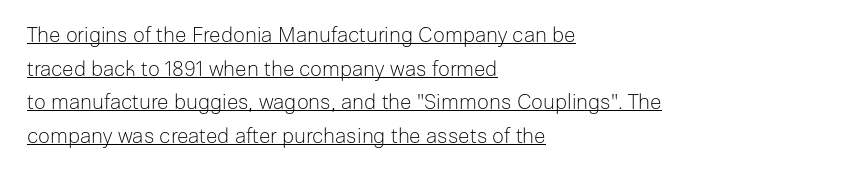
The type is set solid horizontally, with unmodified tracking. The rendering anchors every line to the left-hand side. A continuous stroke trails under the words, as in a hyperlink. Normally led — the rows are evenly, conventionally spaced.
